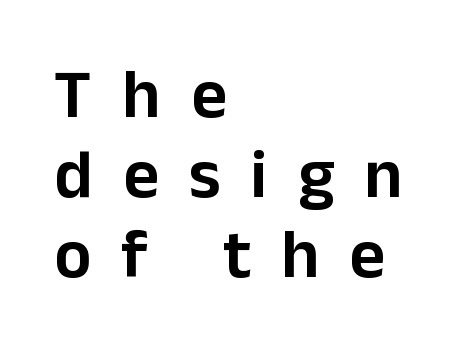
The image shows 69 px sans-serif type, upright; set left-aligned, line spacing 1.16x, unusually wide letter spacing (+0.44 em), not underlined; low stroke contrast and a medium x-height.
